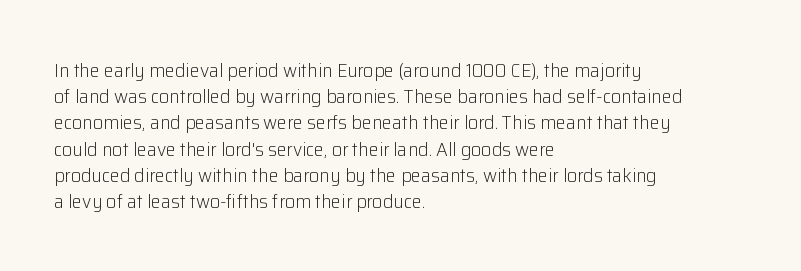
The image shows 20 px text type, upright; set left-aligned, normal line spacing (1.31x), normal letter spacing, not underlined.
